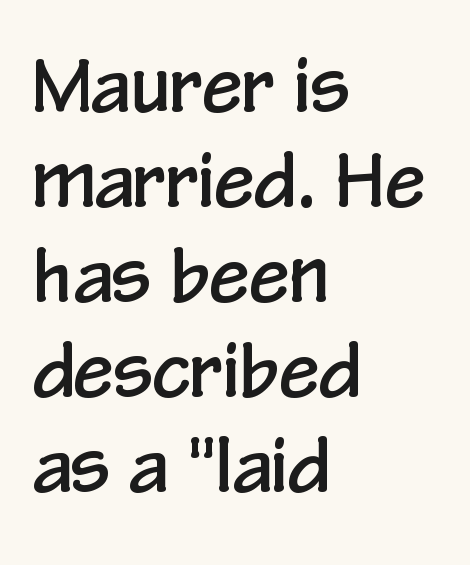
Is there any slant? The stems are plumb. Tracking here is standard; glyphs follow each other at the usual distance. Spacing verdict: proportional, widths tailored to each character. The leading is moderate, giving the passage an even texture.
